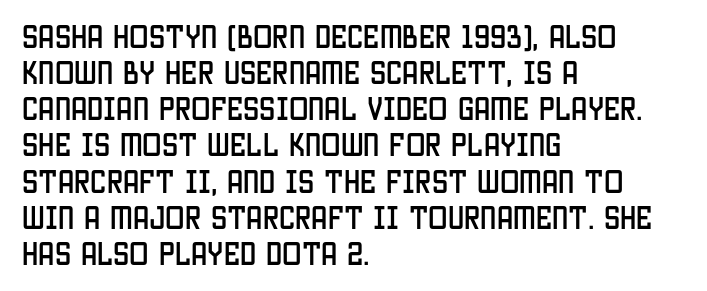
A typesetter would mark this as roman, not italic. Every row of glyphs begins at an identical x-position on the left. Descenders are the only things crossing below the line. Horizontal bands of white between lines are of average thickness.
